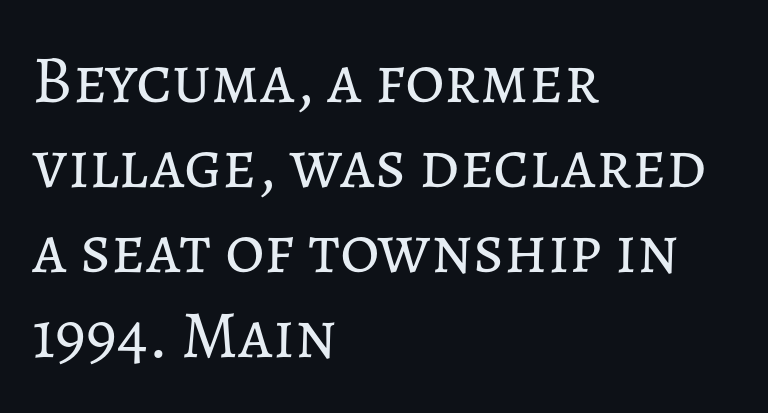
Q: Is the text bold? A: No.
Q: Is the text italic (slanted)? A: No, it is upright.
Q: Is the text underlined? A: No.
Q: How is the paragraph aligned? A: Left-aligned.
Q: Is the spacing between letters normal or unusually wide? A: Normal.
Q: Is the spacing between lines tight, normal or loose? A: Normal.
Q: Width (condensed, normal, or wide)? A: Normal.
Q: Stroke contrast? A: Low.
Q: x-height? A: Medium.
Q: Monospaced? A: No.
